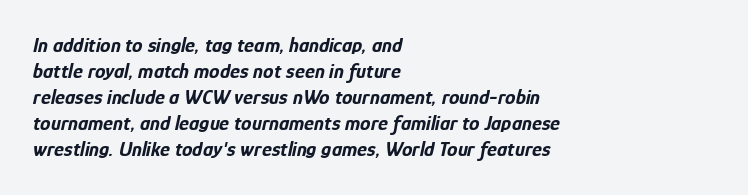
{"italic": "yes", "lean": "right", "slant_degrees": 12, "bold": "yes", "underline": "no", "align": "left", "line_spacing_ratio": 1.24, "letter_spacing": "normal", "letter_spacing_em": 0.0, "glyph_px": 21}
